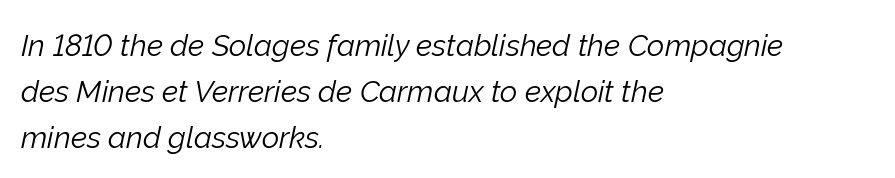
Q: Is the text bold? A: No.
Q: Is the text italic (slanted)? A: Yes, it leans right by about 12 degrees.
Q: Is the text underlined? A: No.
Q: How is the paragraph aligned? A: Left-aligned.
Q: Is the spacing between letters normal or unusually wide? A: Normal.
Q: Is the spacing between lines tight, normal or loose? A: Normal.
Q: Width (condensed, normal, or wide)? A: Normal.
Q: Stroke contrast? A: Low.
Q: x-height? A: Medium.
Q: Monospaced? A: No.
